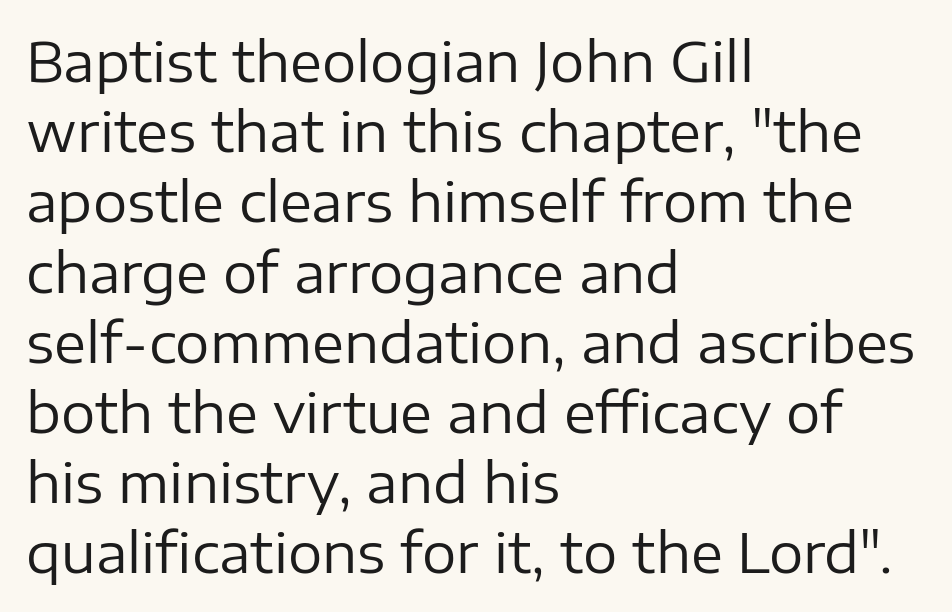
The image shows 54 px regular-weight sans-serif type, upright; set left-aligned, normal line spacing (1.3x), normal letter spacing, not underlined; low stroke contrast and a medium x-height.
